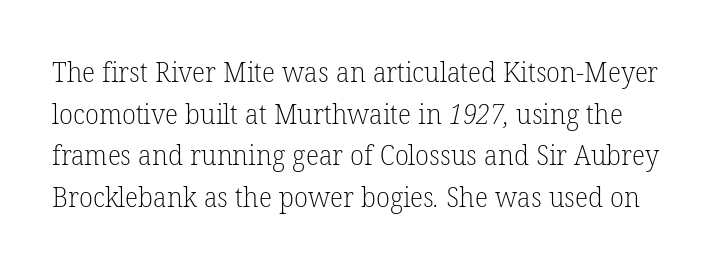
The image shows 28 px light serif type; set normal line spacing (1.49x), normal letter spacing, not underlined; low stroke contrast and a medium x-height.
